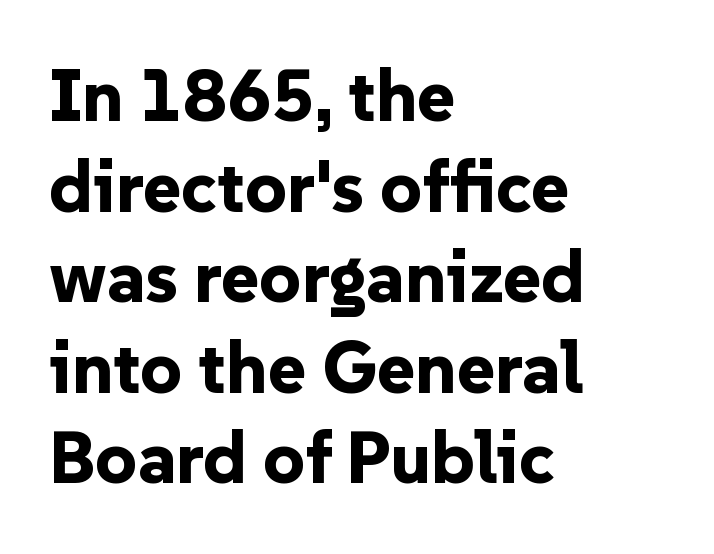
{"serif": "no", "italic": "no", "bold": "yes", "weight": "bold", "width": "normal", "stroke_contrast": "low", "x_height": "medium", "monospaced": "no", "underline": "no", "align": "left", "line_spacing_ratio": 1.24, "letter_spacing": "normal", "letter_spacing_em": 0.0, "glyph_px": 73}
